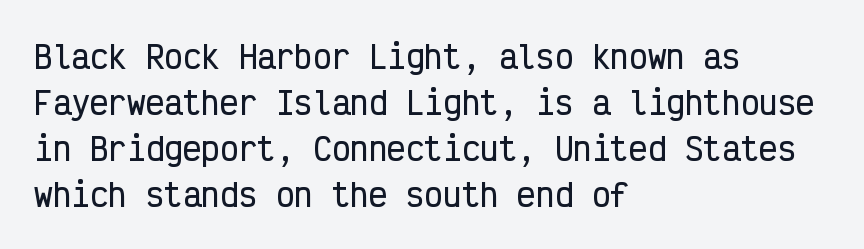
Q: Is the text italic (slanted)? A: No, it is upright.
Q: Is the typeface a serif or a sans-serif typeface? A: Sans-serif.
Q: Is the text underlined? A: No.
Q: How is the paragraph aligned? A: Left-aligned.
Q: Is the spacing between letters normal or unusually wide? A: Normal.
Q: Is the spacing between lines tight, normal or loose? A: Normal.
Q: Width (condensed, normal, or wide)? A: Condensed.
Q: Stroke contrast? A: Low.
Q: x-height? A: Medium.
Q: Monospaced? A: Yes.
